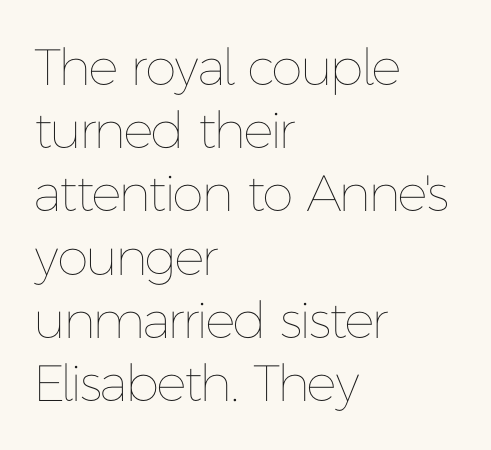
Observe the ordinary spacing: letters are neighbours, not strangers. Is there any slant? The stems are plumb. Is the stroke heavy? The answer is a plain regular-or-lighter. In CSS terms this would be text-align: left. The zone under the glyphs is completely vacant.
